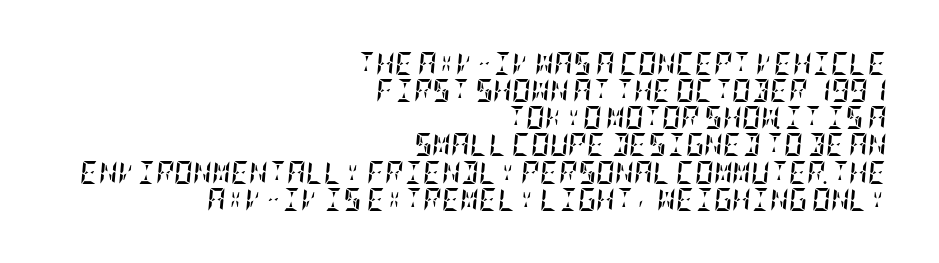
Q: Is the text bold? A: Yes.
Q: Is the text italic (slanted)? A: Yes, it leans right by about 5 degrees.
Q: Is the text underlined? A: No.
Q: How is the paragraph aligned? A: Right-aligned.
Q: Is the spacing between letters normal or unusually wide? A: Normal.
